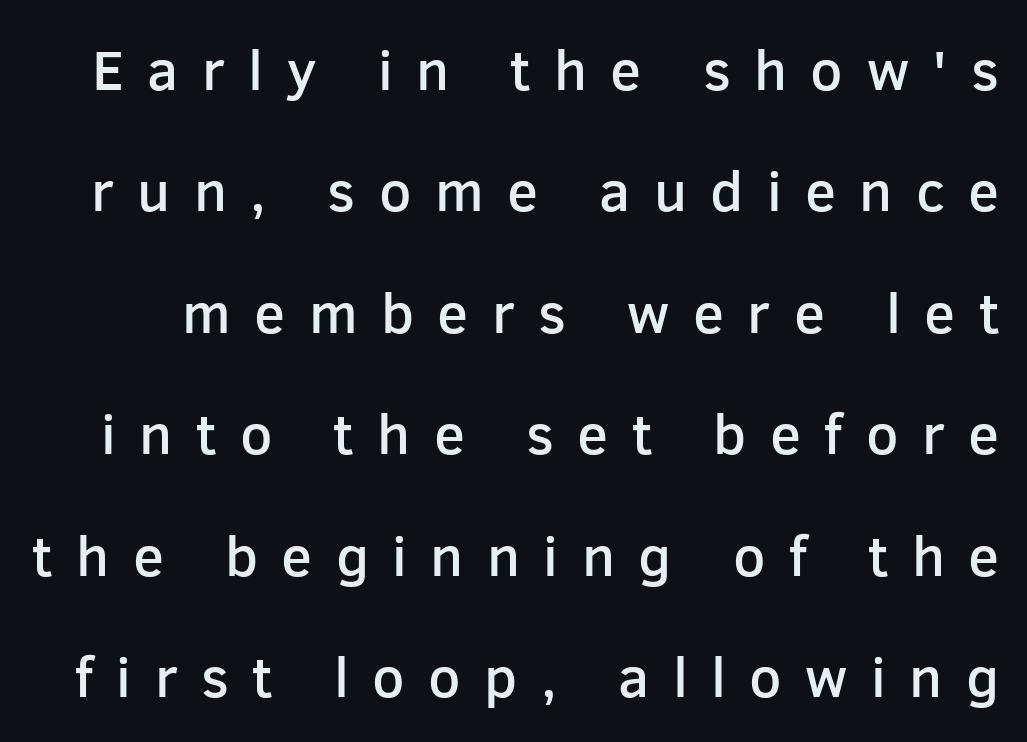
The image shows 57 px semibold sans-serif type, upright; set loose line spacing (2.13x), unusually wide letter spacing (+0.41 em), not underlined; low stroke contrast and a medium x-height.
